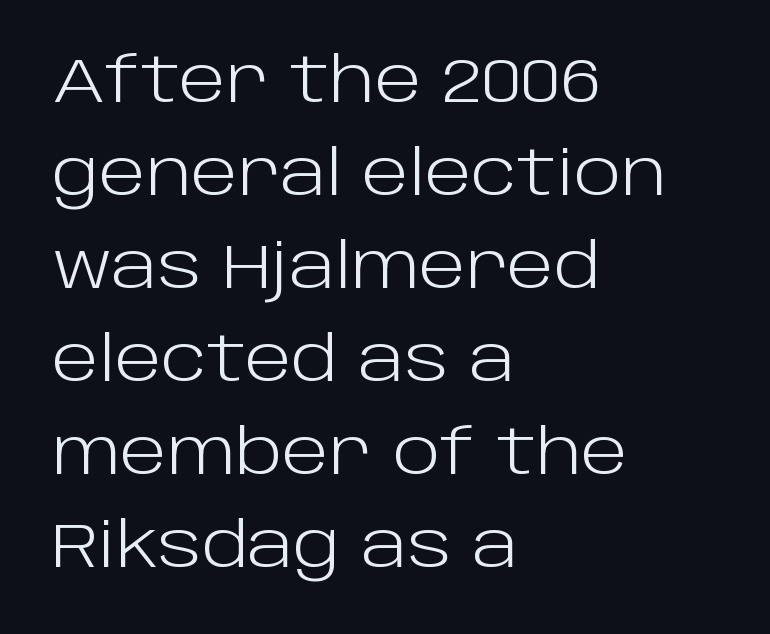
{"serif": "no", "italic": "no", "bold": "no", "weight": "light", "width": "normal", "stroke_contrast": "low", "x_height": "large", "monospaced": "no", "underline": "no", "align": "left", "line_spacing": "normal", "line_spacing_ratio": 1.5, "letter_spacing": "normal", "letter_spacing_em": 0.0, "glyph_px": 62}
